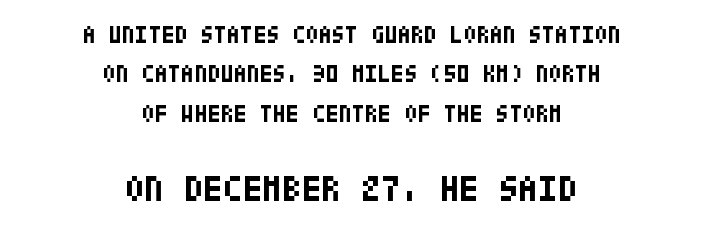
I'd call this a sans setting — the letters go barefoot. This sample keeps an unexceptional amount of space between lines. Just letters on the line, the space beneath them empty. Pretty heavy lettering here — definitely bold. Leftover space on each line is divided equally before and after the words. Here the second block reads like a headline and the first like body copy.
